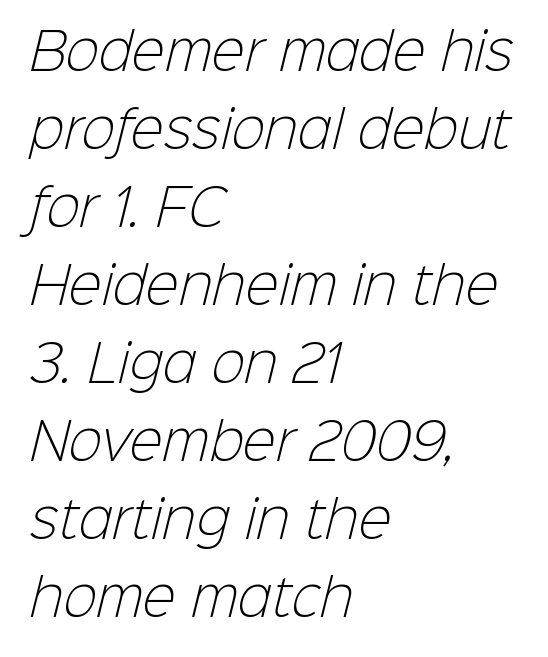
Q: Is the text bold? A: No.
Q: Is the typeface a serif or a sans-serif typeface? A: Sans-serif.
Q: Is the text underlined? A: No.
Q: How is the paragraph aligned? A: Left-aligned.
Q: Is the spacing between letters normal or unusually wide? A: Normal.
Q: Is the spacing between lines tight, normal or loose? A: Normal.
Q: Width (condensed, normal, or wide)? A: Normal.
Q: Stroke contrast? A: Low.
Q: x-height? A: Medium.
Q: Monospaced? A: No.
